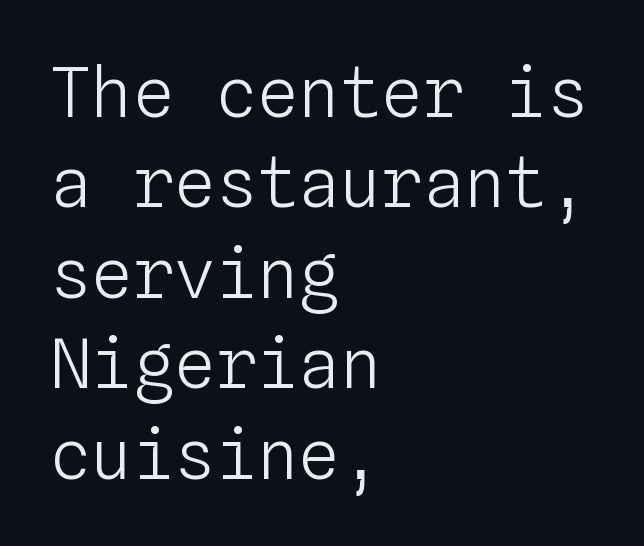
{"italic": "no", "bold": "no", "weight": "light", "width": "normal", "stroke_contrast": "low", "x_height": "medium", "monospaced": "yes", "underline": "no", "align": "left", "line_spacing": "normal", "line_spacing_ratio": 1.31, "letter_spacing": "normal", "letter_spacing_em": 0.0, "glyph_px": 69}
